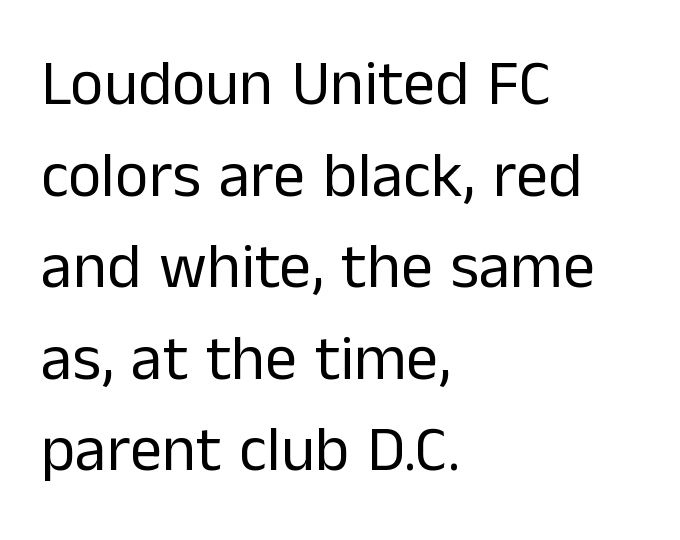
Q: Is the text bold? A: No.
Q: Is the text italic (slanted)? A: No, it is upright.
Q: Is the typeface a serif or a sans-serif typeface? A: Sans-serif.
Q: Is the text underlined? A: No.
Q: How is the paragraph aligned? A: Left-aligned.
Q: Is the spacing between letters normal or unusually wide? A: Normal.
Q: Is the spacing between lines tight, normal or loose? A: Normal.
Q: Width (condensed, normal, or wide)? A: Normal.
Q: Stroke contrast? A: Low.
Q: x-height? A: Medium.
Q: Monospaced? A: No.
